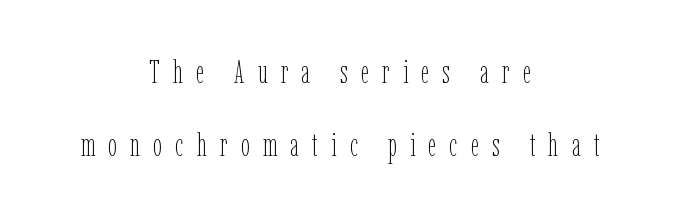
The image shows 32 px thin, condensed type, upright; set centered, loose line spacing (2.29x), unusually wide letter spacing (+0.41 em), not underlined; low stroke contrast and a medium x-height.
